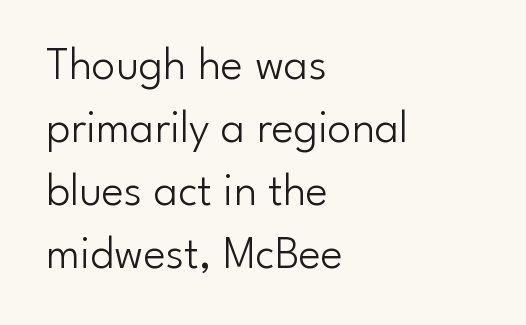
Is this a fixed-width face? No — the glyphs have proportional, varying widths. The characters are drawn with everyday or finer stroke widths. Line starts are locked; line ends wander. Descenders are the only things crossing below the line. The letterforms sit shoulder to shoulder at normal distance. One glance says typical: line gaps are just what's usual.
